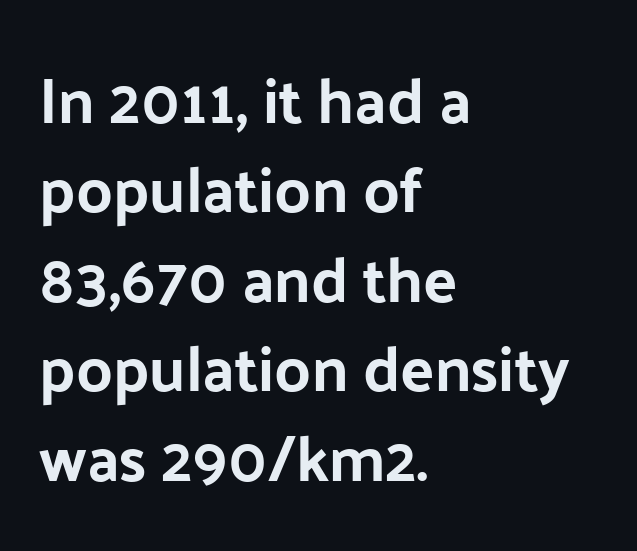
Q: Is the text italic (slanted)? A: No, it is upright.
Q: Is the typeface a serif or a sans-serif typeface? A: Sans-serif.
Q: Is the text underlined? A: No.
Q: How is the paragraph aligned? A: Left-aligned.
Q: Is the spacing between letters normal or unusually wide? A: Normal.
Q: Is the spacing between lines tight, normal or loose? A: Normal.
Q: Width (condensed, normal, or wide)? A: Normal.
Q: Stroke contrast? A: Low.
Q: x-height? A: Medium.
Q: Monospaced? A: No.
